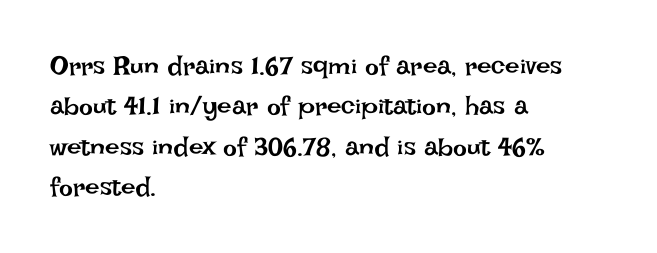
The image shows 26 px text type, upright; set left-aligned, normal line spacing (1.55x), normal letter spacing, not underlined.
